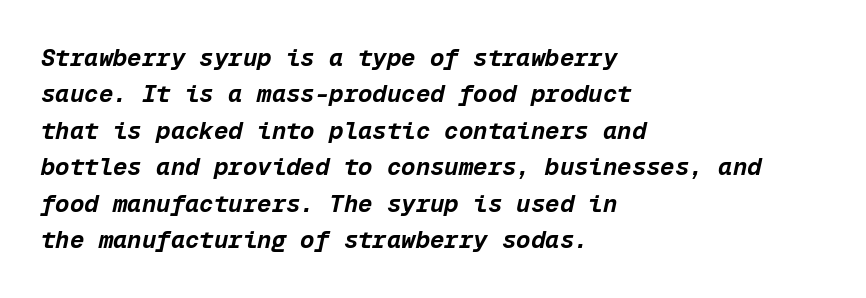
Q: Is the text bold? A: Yes.
Q: Is the text italic (slanted)? A: Yes, it leans right by about 12 degrees.
Q: Is the text underlined? A: No.
Q: How is the paragraph aligned? A: Left-aligned.
Q: Is the spacing between letters normal or unusually wide? A: Normal.
Q: Is the spacing between lines tight, normal or loose? A: Normal.
